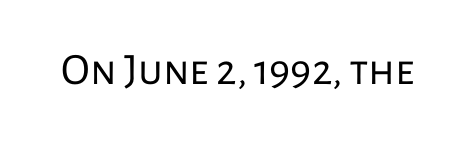
The image shows 45 px regular-weight sans-serif type, upright; set normal letter spacing, not underlined; low stroke contrast and a medium x-height.
